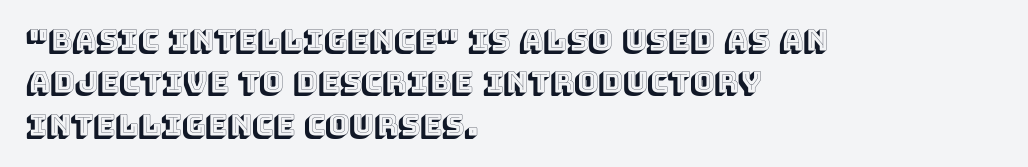
Q: Is the text italic (slanted)? A: No, it is upright.
Q: Is the text underlined? A: No.
Q: How is the paragraph aligned? A: Left-aligned.
Q: Is the spacing between letters normal or unusually wide? A: Normal.
Q: Is the spacing between lines tight, normal or loose? A: Normal.
Q: Width (condensed, normal, or wide)? A: Normal.
Q: x-height? A: Large.
Q: Monospaced? A: No.
